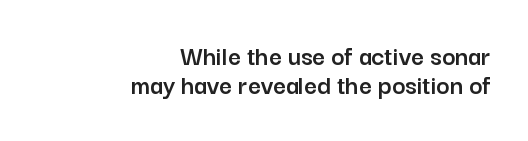
Q: Is the text italic (slanted)? A: No, it is upright.
Q: Is the typeface a serif or a sans-serif typeface? A: Sans-serif.
Q: Is the text underlined? A: No.
Q: How is the paragraph aligned? A: Right-aligned.
Q: Is the spacing between letters normal or unusually wide? A: Normal.
Q: Is the spacing between lines tight, normal or loose? A: Tight.
Q: Width (condensed, normal, or wide)? A: Normal.
Q: Stroke contrast? A: Low.
Q: x-height? A: Medium.
Q: Monospaced? A: No.
